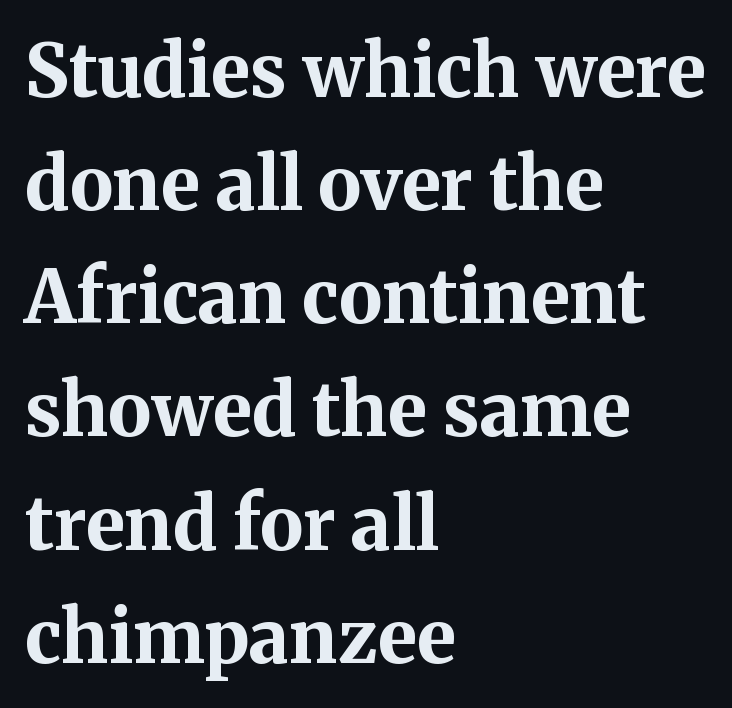
The image shows 73 px bold serif type, upright; set left-aligned, normal line spacing (1.55x), normal letter spacing, not underlined; medium stroke contrast and a medium x-height.
